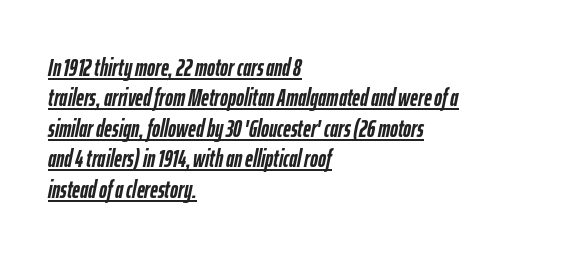
The image shows 24 px bold type, italic (leaning right); set left-aligned, normal line spacing (1.27x), normal letter spacing, underlined.
